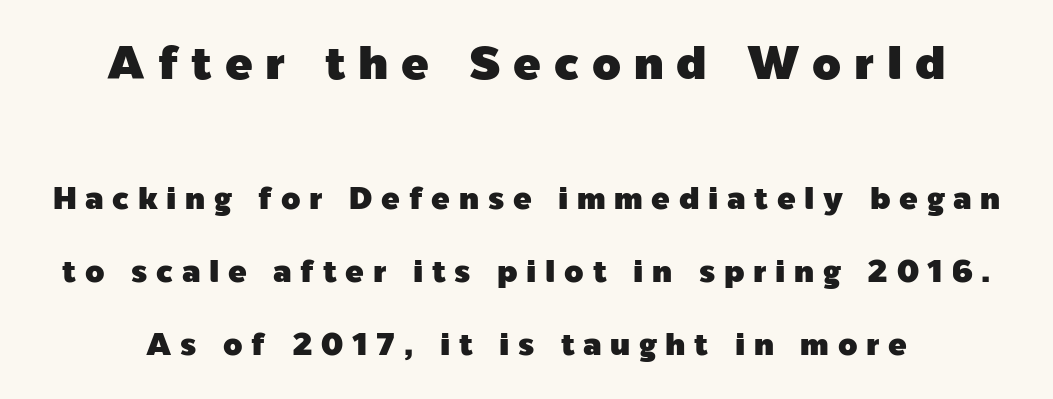
Q: Is the text italic (slanted)? A: No, it is upright.
Q: Is the typeface a serif or a sans-serif typeface? A: Sans-serif.
Q: Is the text underlined? A: No.
Q: How is the paragraph aligned? A: Centered.
Q: Is the spacing between letters normal or unusually wide? A: Unusually wide.
Q: Is the spacing between lines tight, normal or loose? A: Loose.
Q: Which block of text is set in a larger size, the first (top) or the second (bottom)? A: The first (top) one.
Q: Width (condensed, normal, or wide)? A: Normal.
Q: x-height? A: Medium.
Q: Monospaced? A: No.
